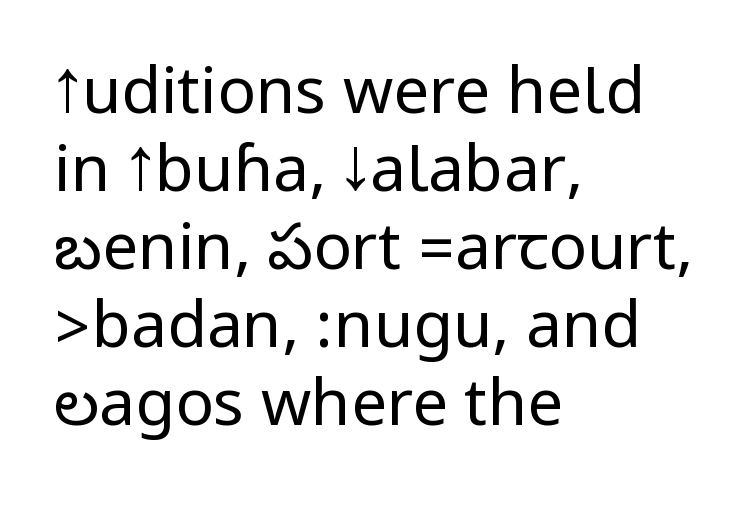
Weight: in the light-to-regular range. Each line starts at the same left margin while the right side varies. Is this a sans? Yes — the strokes have no serifs. There is no visible air inserted between adjacent glyphs. Each row of text sits above clean, open space.
